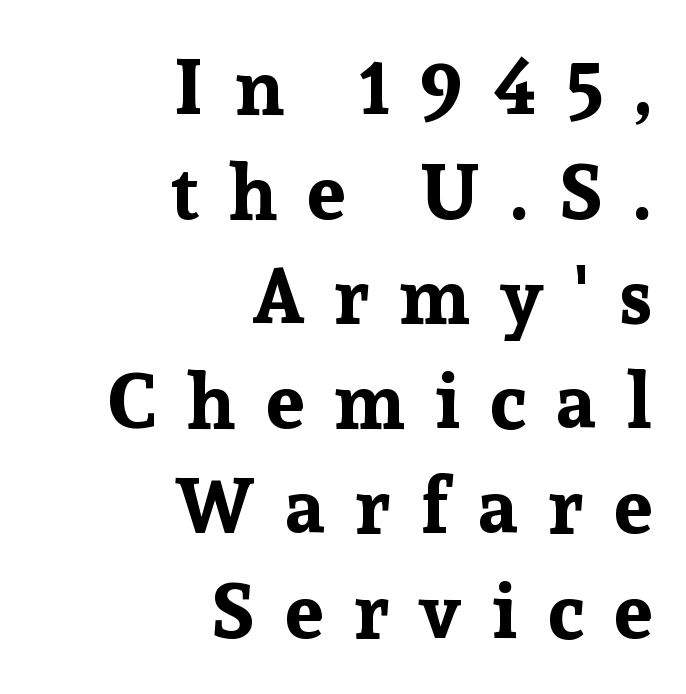
{"serif": "yes", "italic": "no", "bold": "yes", "weight": "bold", "width": "normal", "stroke_contrast": "low", "x_height": "medium", "monospaced": "no", "underline": "no", "align": "right", "line_spacing": "normal", "line_spacing_ratio": 1.36, "letter_spacing": "wide", "letter_spacing_em": 0.39, "glyph_px": 77}
